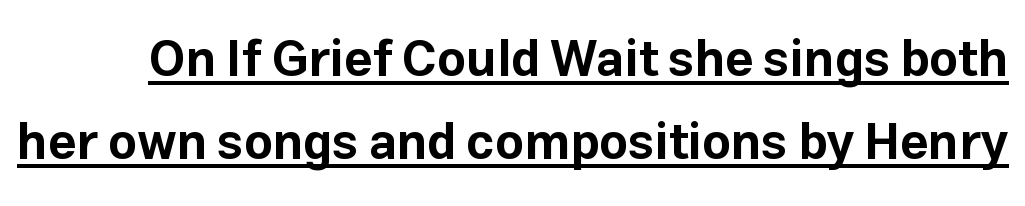
The image shows 50 px bold sans-serif type, upright; set normal line spacing (1.66x), normal letter spacing, underlined; low stroke contrast and a medium x-height.
